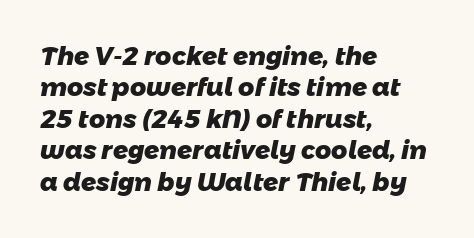
Q: Is the text bold? A: Yes.
Q: Is the text underlined? A: No.
Q: How is the paragraph aligned? A: Left-aligned.
Q: Is the spacing between letters normal or unusually wide? A: Normal.
Q: Is the spacing between lines tight, normal or loose? A: Normal.
